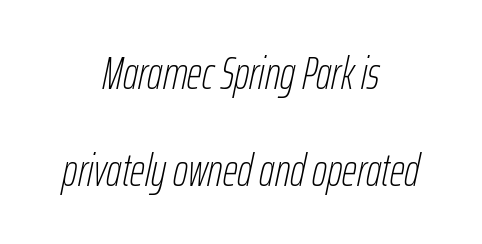
Q: Is the text bold? A: No.
Q: Is the text italic (slanted)? A: Yes, it leans right by about 12 degrees.
Q: Is the text underlined? A: No.
Q: How is the paragraph aligned? A: Centered.
Q: Is the spacing between letters normal or unusually wide? A: Normal.
Q: Is the spacing between lines tight, normal or loose? A: Loose.
Q: Width (condensed, normal, or wide)? A: Condensed.
Q: Stroke contrast? A: Low.
Q: x-height? A: Medium.
Q: Monospaced? A: No.
